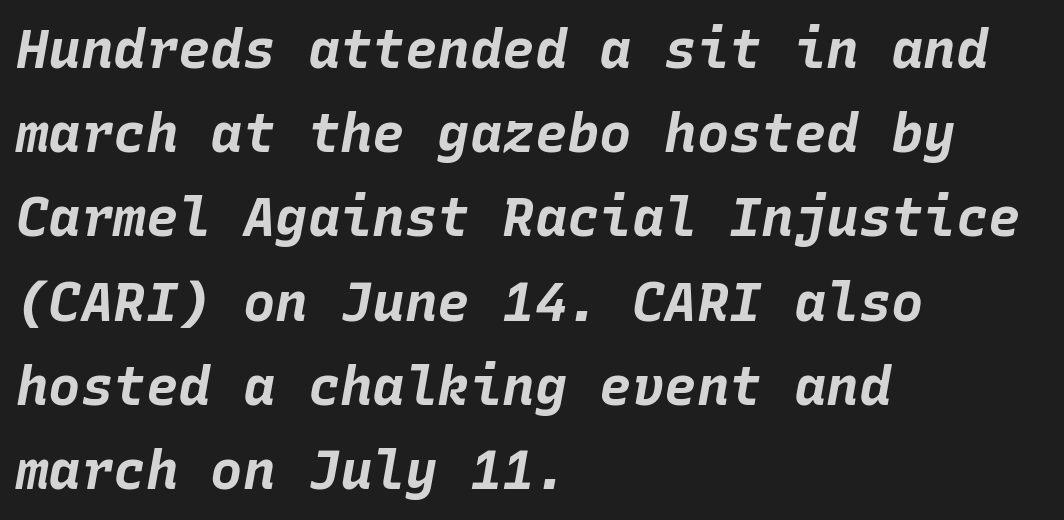
The image shows 54 px bold type, italic (leaning right), monospaced; set left-aligned, normal line spacing (1.56x), normal letter spacing, not underlined; low stroke contrast and a large x-height.
